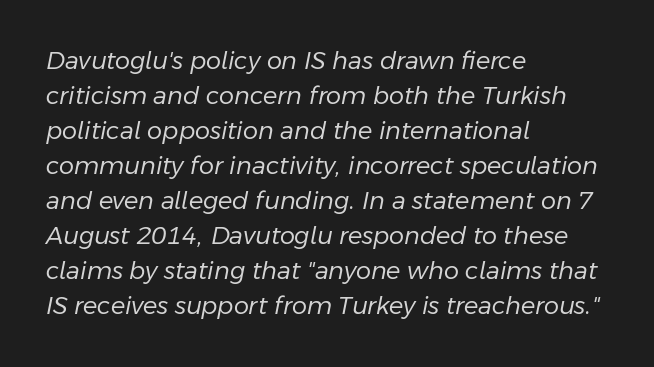
Q: Is the text bold? A: No.
Q: Is the text italic (slanted)? A: Yes, it leans right by about 11 degrees.
Q: Is the text underlined? A: No.
Q: How is the paragraph aligned? A: Left-aligned.
Q: Is the spacing between letters normal or unusually wide? A: Normal.
Q: Is the spacing between lines tight, normal or loose? A: Normal.
